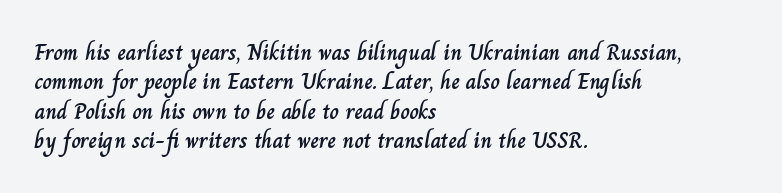
The image shows 23 px text type; set left-aligned, normal line spacing (1.28x), normal letter spacing, not underlined.
